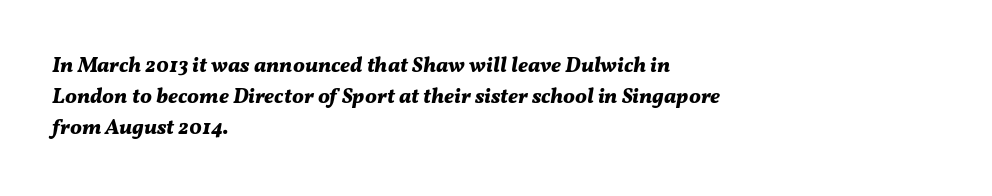
The image shows 21 px bold type, italic (leaning right); set left-aligned, normal line spacing (1.47x), normal letter spacing, not underlined.
